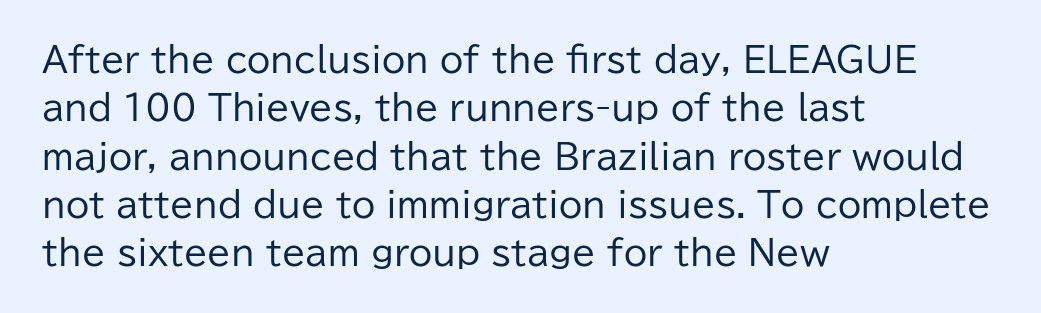
Nobody drew a line under any word here. The passage shown is typed in a proportional face where columns would drift. Examine the stroke ends and you'll find no serifs. In CSS terms this would be text-align: left.
